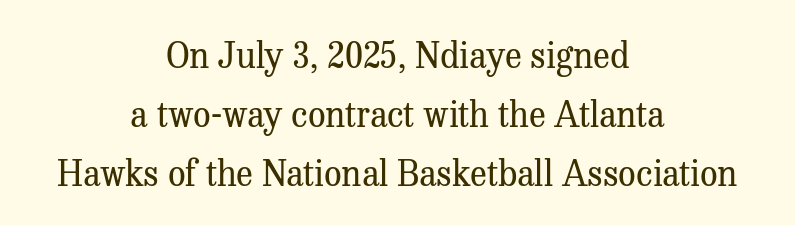
The image shows 35 px regular-weight serif type, upright; set centered, normal line spacing (1.68x), normal letter spacing, not underlined; medium stroke contrast and a medium x-height.
